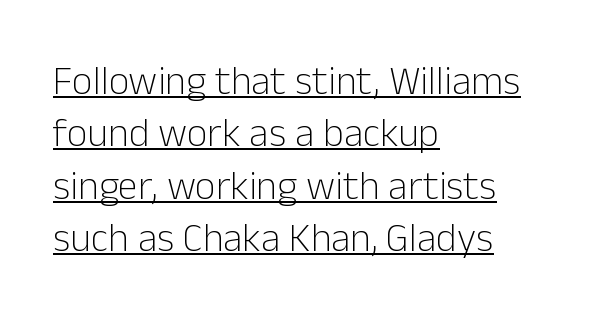
A classic flush-left, rag-right setting is used for this passage. Default kerning and tracking; the words read as compact shapes. Is this a heavy cut? Hardly; it is regular or lighter. Quick note: underline on.
